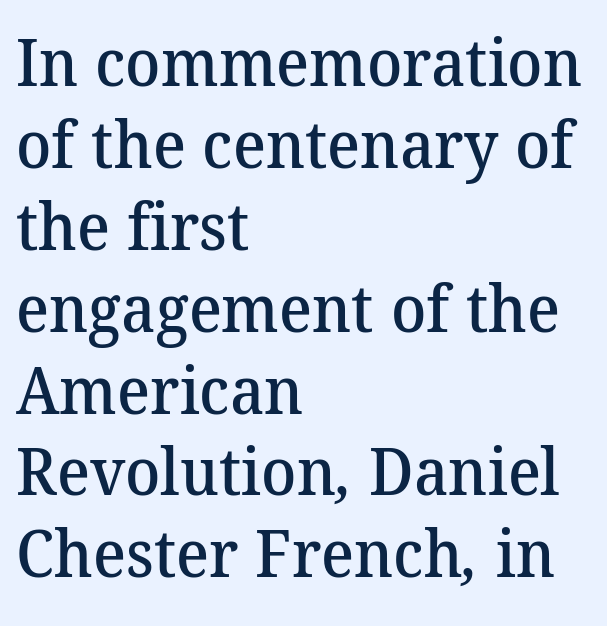
The strokes are fattened partway — semibold, not bold. The rendering anchors every line to the left-hand side. The leading is moderate, giving the passage an even texture. Is this a fixed-width face? No — the glyphs have proportional, varying widths.
